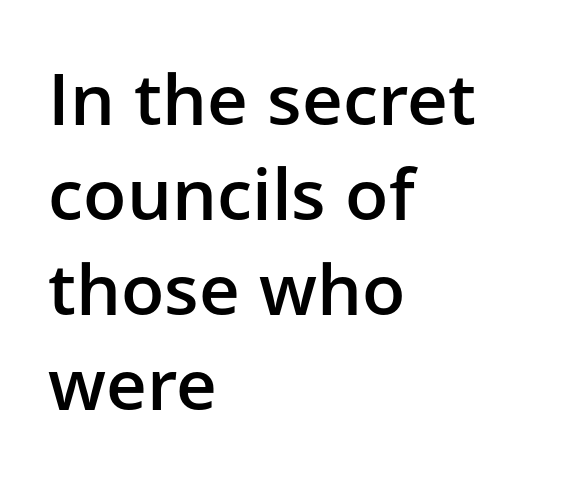
A student would call this left alignment; a typographer would say flush left, rag right. The gap between lines stays unmarked. Do the characters align in a grid? No, the font is proportional. Is this a sans? Yes — the strokes have no serifs.
